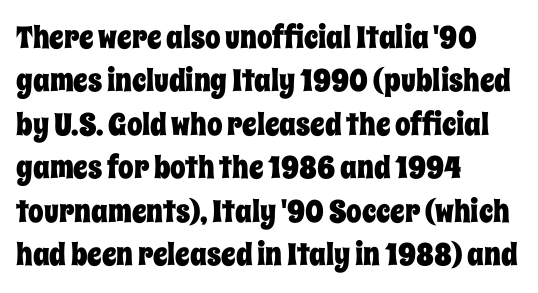
Letters rest on an invisible, unmarked baseline. These lines are set flush left with a ragged right edge. Character widths vary here, with narrow letters taking less room than wide ones. Regarding leading, the lines here are spaced in the standard way. Nope, not italic — everything's standing straight. Honestly, the letter spacing is just normal — you wouldn't notice it.
